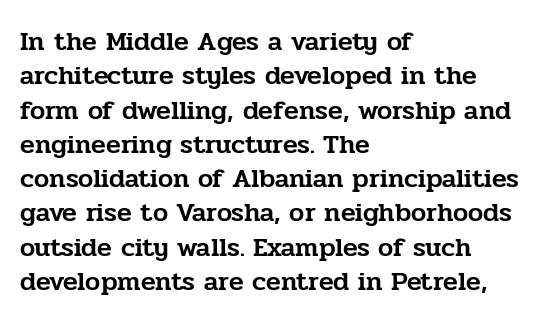
Do the letters lean? They stand straight. Lines of text with bare space underneath. The passage shown stacks its lines at a standard gap. Casual observation: everything's shoved over to the left.
